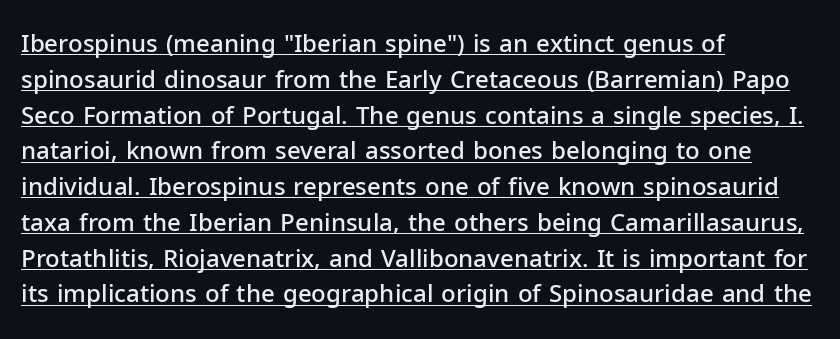
Q: Is the text bold? A: Semi-bold.
Q: Is the text italic (slanted)? A: No, it is upright.
Q: Is the text underlined? A: Yes.
Q: How is the paragraph aligned? A: Left-aligned.
Q: Is the spacing between letters normal or unusually wide? A: Normal.
Q: Is the spacing between lines tight, normal or loose? A: Normal.
